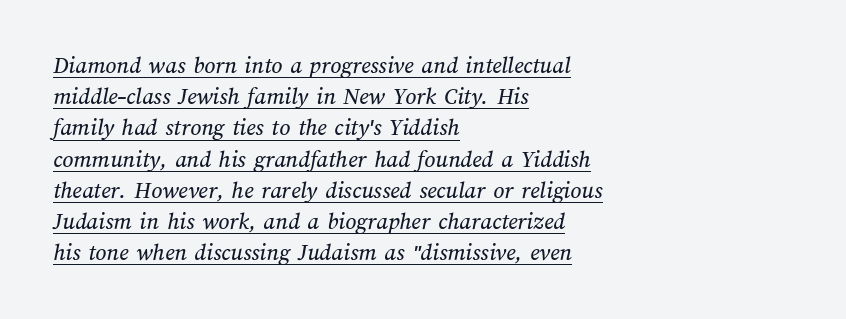
These lines are set flush left with a ragged right edge. Nothing unusual about the tracking: characters are spaced as the font intends. The leading is moderate, giving the passage an even texture. Descenders here cross a horizontal rule under the line.
